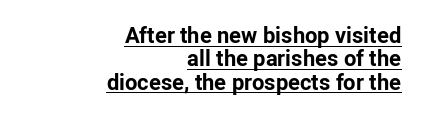
Typographic density is high because the face is bold. These lines huddle together more closely than default settings would place them. How are the letters spaced? Ordinarily, with no added tracking. The font's upright variant was chosen for this text.
